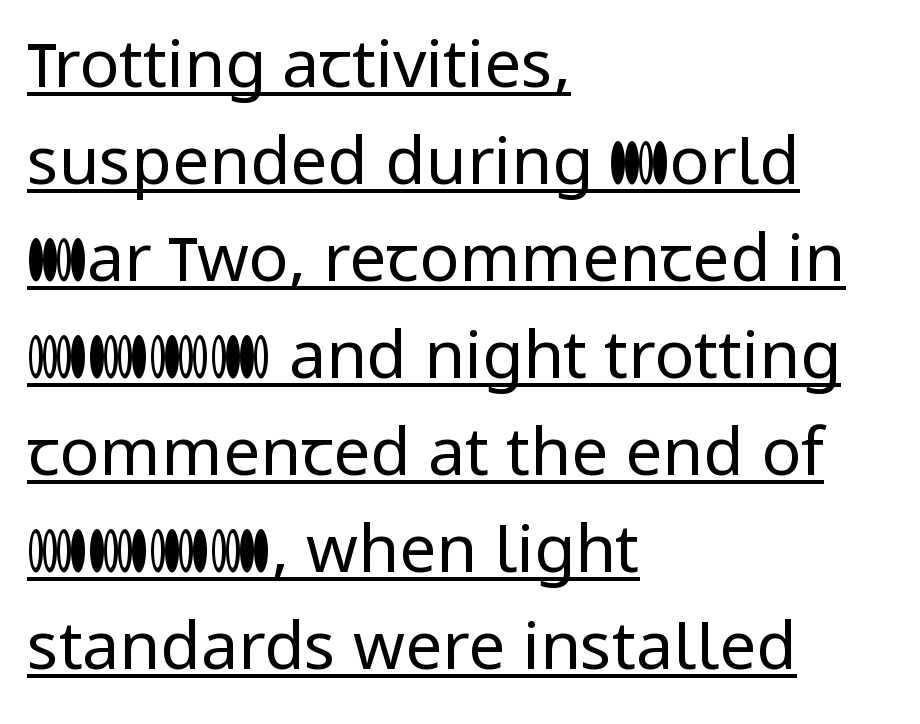
{"serif": "no", "italic": "no", "bold": "no", "weight": "regular", "width": "normal", "stroke_contrast": "low", "x_height": "medium", "monospaced": "no", "underline": "yes", "align": "left", "line_spacing": "normal", "line_spacing_ratio": 1.47, "letter_spacing": "normal", "letter_spacing_em": 0.0, "glyph_px": 66}
